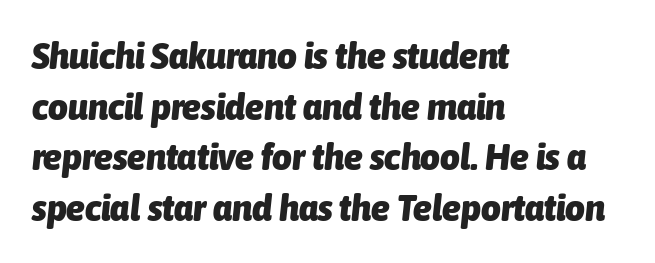
Q: Is the text bold? A: Yes.
Q: Is the text italic (slanted)? A: Yes, it leans right by about 6 degrees.
Q: Is the text underlined? A: No.
Q: How is the paragraph aligned? A: Left-aligned.
Q: Is the spacing between letters normal or unusually wide? A: Normal.
Q: Is the spacing between lines tight, normal or loose? A: Normal.
Q: Width (condensed, normal, or wide)? A: Condensed.
Q: Stroke contrast? A: Low.
Q: x-height? A: Medium.
Q: Monospaced? A: No.
